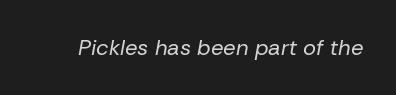
{"italic": "yes", "lean": "right", "slant_degrees": 10, "bold": "no", "underline": "no", "letter_spacing": "normal", "letter_spacing_em": 0.0, "glyph_px": 22}
